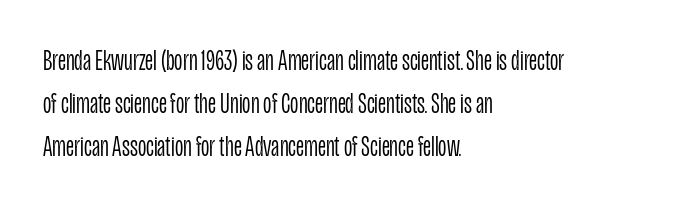
{"serif": "no", "italic": "no", "bold": "no", "weight": "light", "width": "condensed", "stroke_contrast": "low", "x_height": "large", "monospaced": "no", "underline": "no", "align": "left", "line_spacing": "normal", "line_spacing_ratio": 1.49, "letter_spacing": "normal", "letter_spacing_em": 0.0, "glyph_px": 29}
